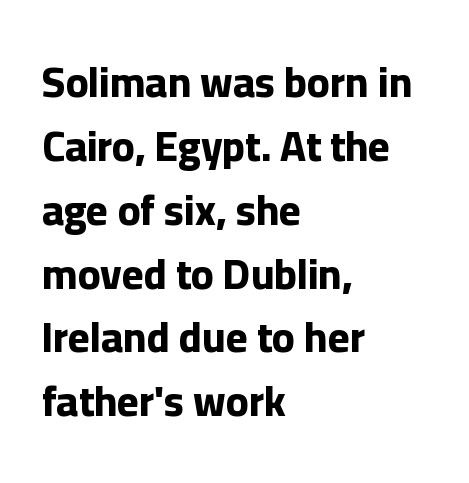
Q: Is the text bold? A: Yes.
Q: Is the text italic (slanted)? A: No, it is upright.
Q: Is the typeface a serif or a sans-serif typeface? A: Sans-serif.
Q: Is the text underlined? A: No.
Q: How is the paragraph aligned? A: Left-aligned.
Q: Is the spacing between letters normal or unusually wide? A: Normal.
Q: Is the spacing between lines tight, normal or loose? A: Normal.
Q: Width (condensed, normal, or wide)? A: Normal.
Q: Stroke contrast? A: Low.
Q: x-height? A: Medium.
Q: Monospaced? A: No.
